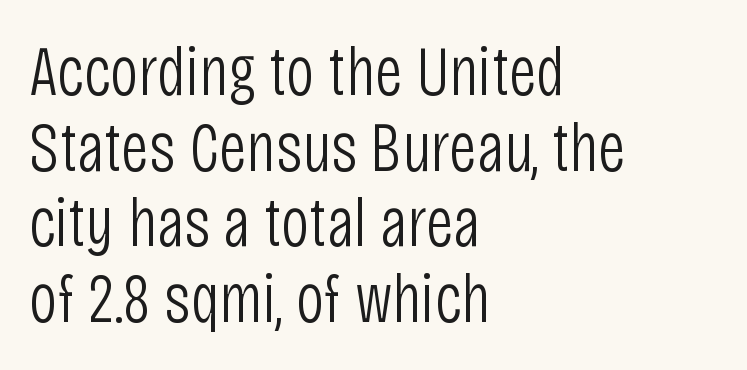
Q: Is the text bold? A: No.
Q: Is the text italic (slanted)? A: No, it is upright.
Q: Is the typeface a serif or a sans-serif typeface? A: Sans-serif.
Q: Is the text underlined? A: No.
Q: How is the paragraph aligned? A: Left-aligned.
Q: Is the spacing between letters normal or unusually wide? A: Normal.
Q: Is the spacing between lines tight, normal or loose? A: Tight.
Q: Width (condensed, normal, or wide)? A: Condensed.
Q: Stroke contrast? A: Low.
Q: x-height? A: Large.
Q: Monospaced? A: No.
